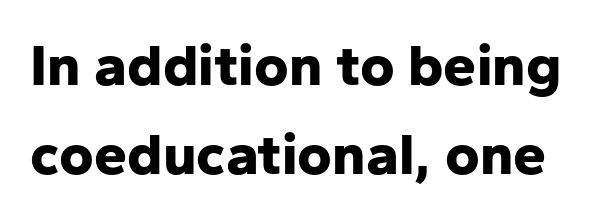
Does the leading feel generous? No, just average. Serifs: no, the terminals of the letterforms are clean. The letters sit at their default tracking, neither squeezed nor spread. Nobody drew a line under any word here.
